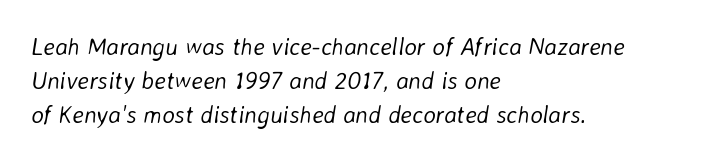
Is the letter spacing exaggerated? No — it looks like the ordinary default. The passage is arranged the way most books set body copy — flush left. The strokes carry an ordinary text weight at most. Normally led — the rows are evenly, conventionally spaced.
